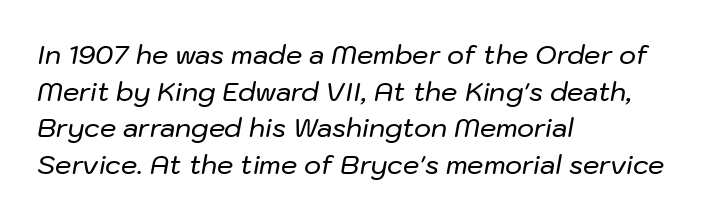
The image shows 26 px text type, italic (leaning right); set left-aligned, normal line spacing (1.41x), normal letter spacing, not underlined.
